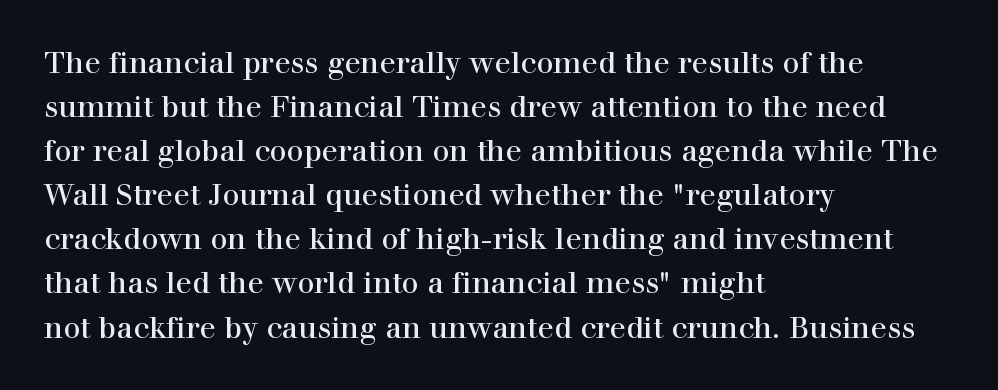
The image shows 30 px serif type, upright; set left-aligned, normal line spacing (1.47x), normal letter spacing, not underlined; a medium x-height.
